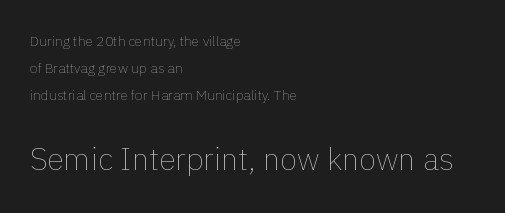
The string is rendered with underlining switched off. The lower block of text is set noticeably larger than the block above it. Visually the block forms a straight wall on the left and a jagged coastline on the right. The leading is generous, giving the passage an open texture. Words appear dense and cohesive because spacing is normal. Is the stroke heavy? The answer is a plain regular-or-lighter.
